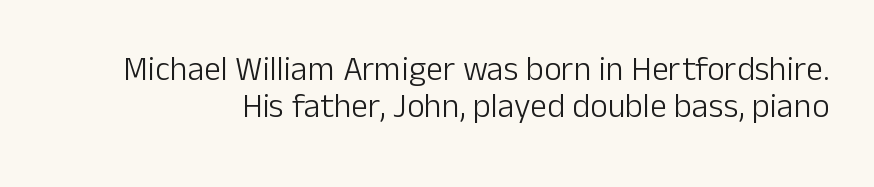
Q: Is the text bold? A: No.
Q: Is the text italic (slanted)? A: No, it is upright.
Q: Is the typeface a serif or a sans-serif typeface? A: Sans-serif.
Q: Is the text underlined? A: No.
Q: Is the spacing between letters normal or unusually wide? A: Normal.
Q: Is the spacing between lines tight, normal or loose? A: Tight.
Q: Width (condensed, normal, or wide)? A: Normal.
Q: Stroke contrast? A: Low.
Q: x-height? A: Medium.
Q: Monospaced? A: No.
